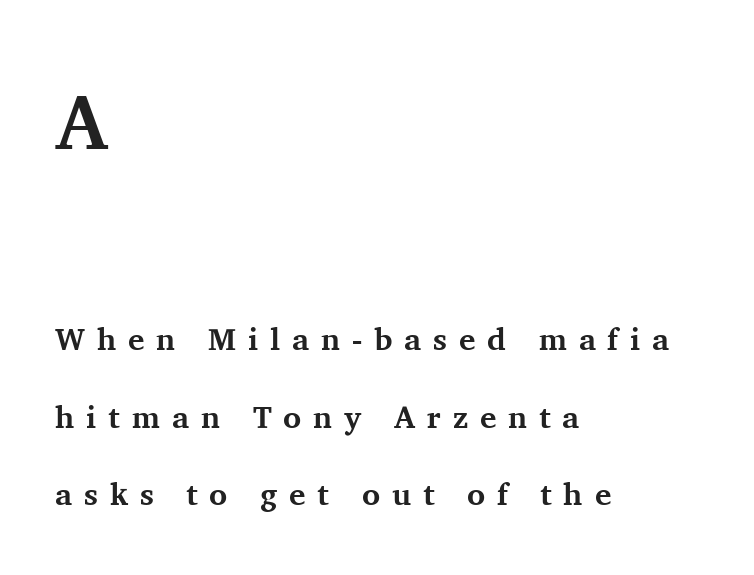
{"serif": "yes", "italic": "no", "bold": "yes", "weight": "bold", "width": "normal", "stroke_contrast": "medium", "x_height": "medium", "monospaced": "no", "underline": "no", "align": "left", "line_spacing": "loose", "line_spacing_ratio": 2.5, "letter_spacing": "wide", "letter_spacing_em": 0.38, "larger_block": "first", "size_ratio": 2.52, "glyph_px": 78}
